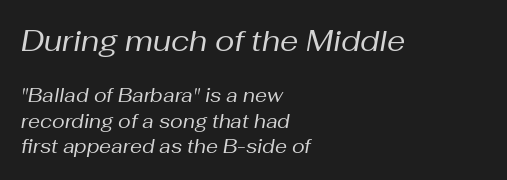
{"italic": "yes", "lean": "right", "slant_degrees": 10, "bold": "no", "weight": "regular", "width": "normal", "stroke_contrast": "medium", "x_height": "medium", "monospaced": "no", "underline": "no", "align": "left", "line_spacing": "normal", "line_spacing_ratio": 1.32, "letter_spacing": "normal", "letter_spacing_em": 0.0, "larger_block": "first", "size_ratio": 1.53, "glyph_px": 29}
